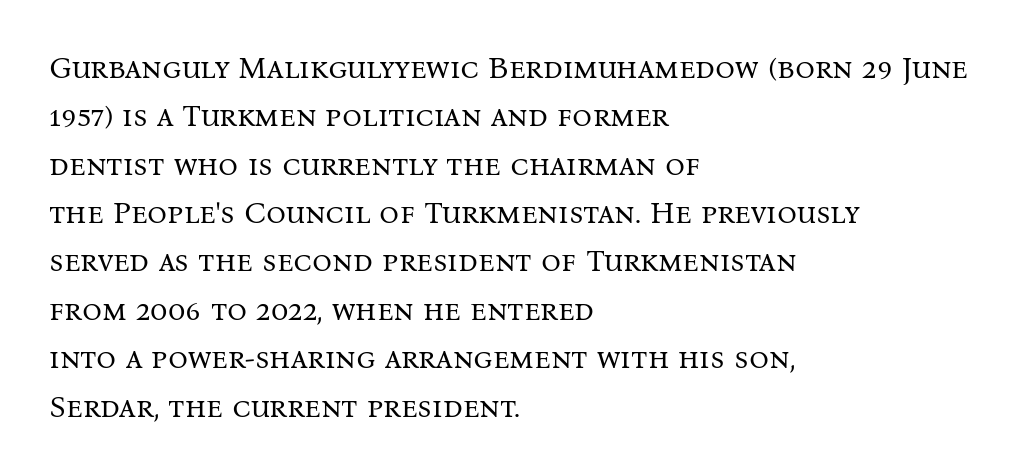
The image shows 31 px regular-weight serif type, upright; set left-aligned, normal line spacing (1.56x), normal letter spacing, not underlined; medium stroke contrast and a medium x-height.
